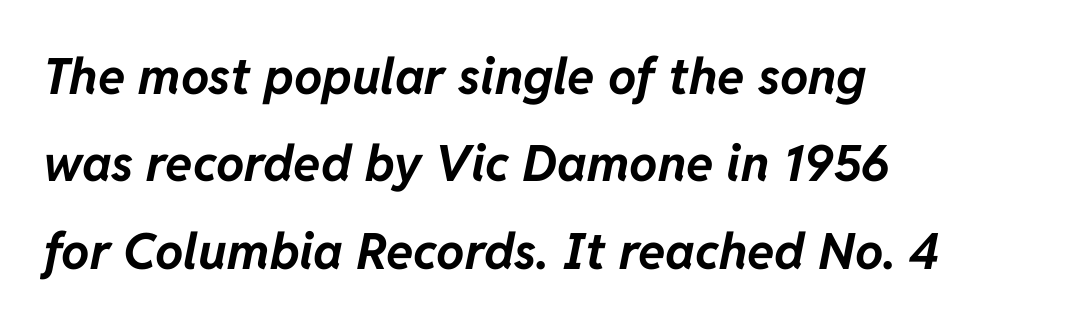
The image shows 50 px bold type, italic (leaning right); set left-aligned, line spacing 1.75x, normal letter spacing, not underlined; low stroke contrast and a medium x-height.
